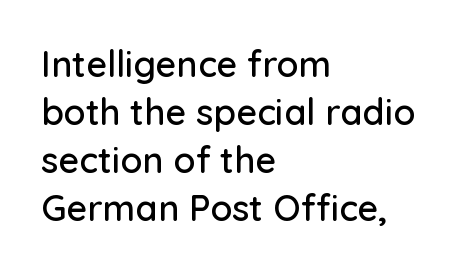
Q: Is the text italic (slanted)? A: No, it is upright.
Q: Is the typeface a serif or a sans-serif typeface? A: Sans-serif.
Q: Is the text underlined? A: No.
Q: How is the paragraph aligned? A: Left-aligned.
Q: Is the spacing between letters normal or unusually wide? A: Normal.
Q: Is the spacing between lines tight, normal or loose? A: Normal.
Q: Width (condensed, normal, or wide)? A: Normal.
Q: Stroke contrast? A: Low.
Q: x-height? A: Medium.
Q: Monospaced? A: No.
